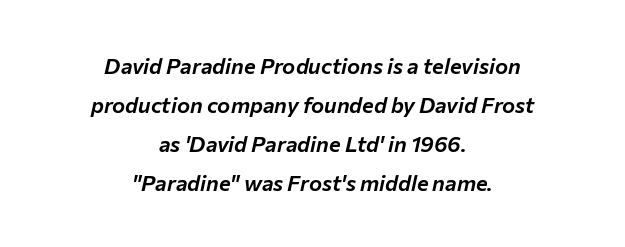
The passage shown is not underscored anywhere. Italic: yes, the glyphs are oblique. Leftover space on each line is divided equally before and after the words. Nobody touched the tracking dial on this one.
